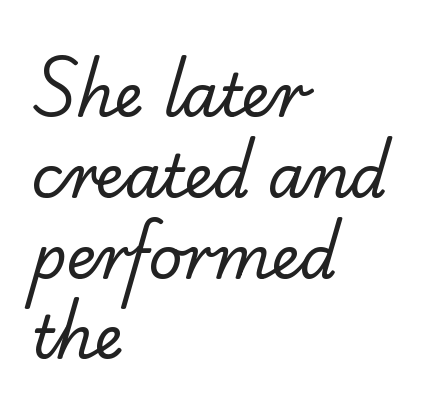
The image shows 59 px regular-weight type; set left-aligned, normal line spacing (1.37x), normal letter spacing, not underlined; low stroke contrast and a small x-height.
